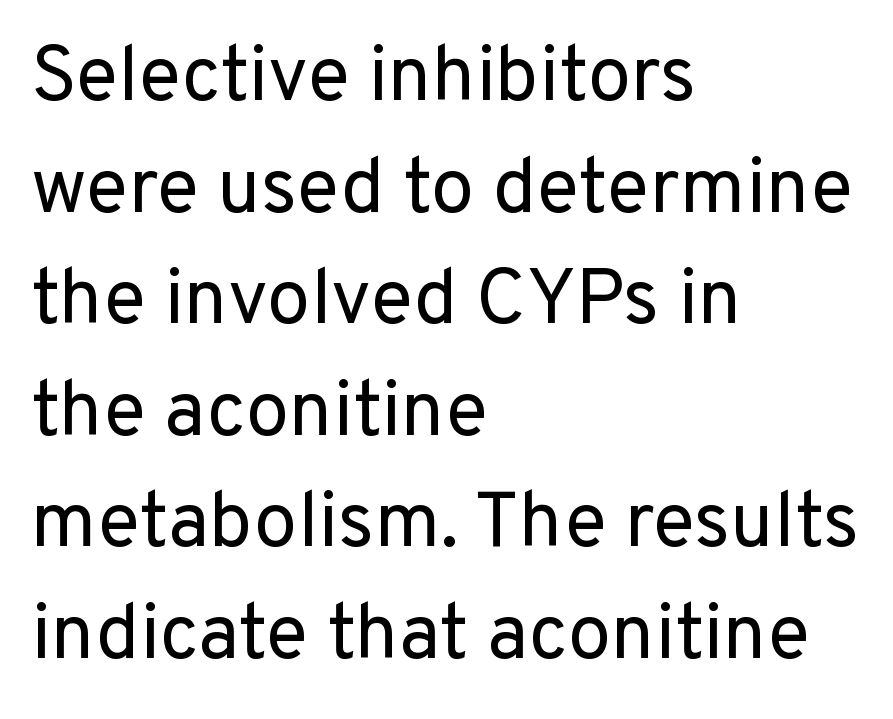
{"serif": "no", "italic": "no", "bold": "no", "weight": "regular", "width": "normal", "stroke_contrast": "low", "x_height": "medium", "monospaced": "no", "underline": "no", "align": "left", "line_spacing": "normal", "line_spacing_ratio": 1.43, "letter_spacing": "normal", "letter_spacing_em": 0.0, "glyph_px": 78}
